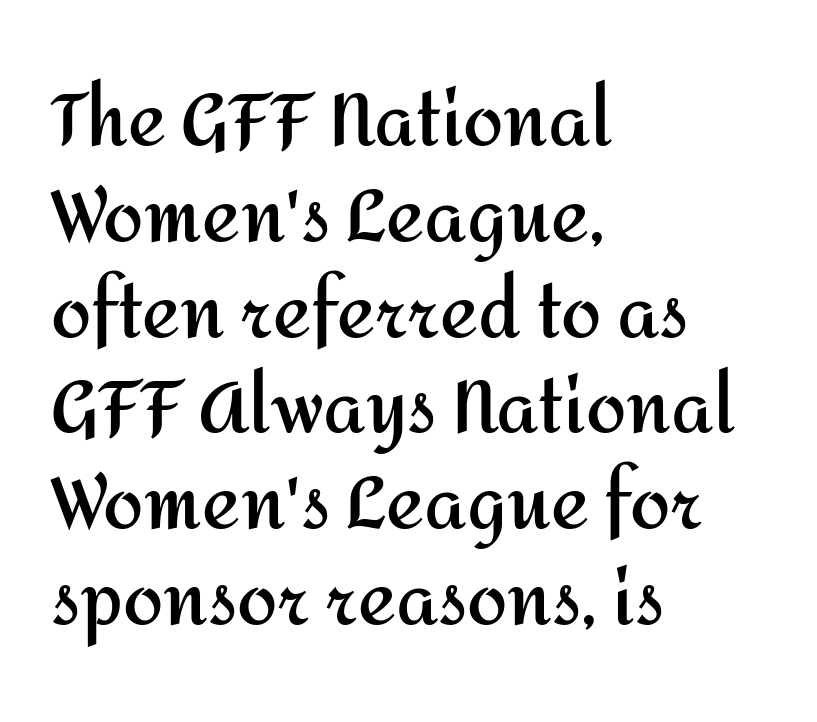
{"serif": "no", "italic": "no", "bold": "yes", "weight": "semibold", "width": "normal", "stroke_contrast": "medium", "x_height": "medium", "monospaced": "no", "underline": "no", "align": "left", "line_spacing": "normal", "line_spacing_ratio": 1.33, "letter_spacing": "normal", "letter_spacing_em": 0.0, "glyph_px": 72}
